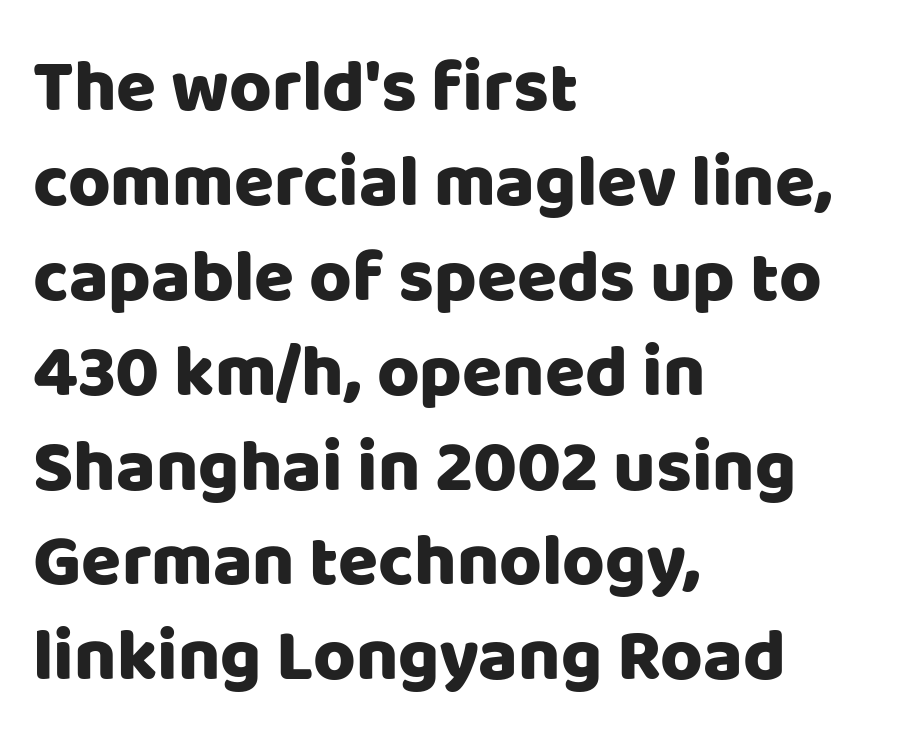
Alignment: flush left. Letters rest on an invisible, unmarked baseline. The passage shown is typed in a proportional face where columns would drift. Is there much room between lines? A standard amount, neither cramped nor airy. Font category for this specimen: sans-serif. Short note: letters normally spaced.
